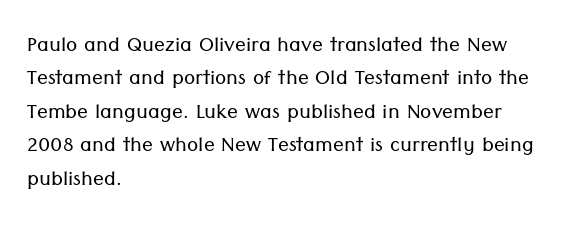
The image shows 27 px text type, upright; set left-aligned, line spacing 1.24x, normal letter spacing, not underlined.
